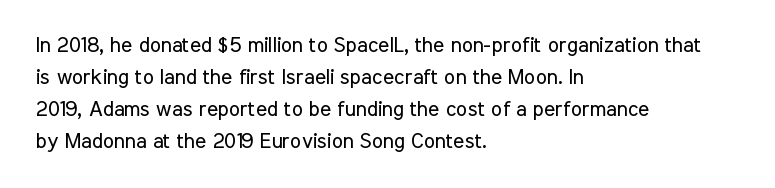
Vertical strokes here are truly vertical. The paragraph has a hard left edge and a soft right edge. The rendering uses a moderate line-height, typical for paragraphs. The cut favours lightness, reaching ordinary text weight at its darkest.
